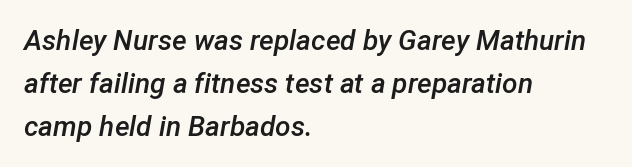
The image shows 28 px semibold type, italic (leaning right); set left-aligned, normal line spacing (1.53x), normal letter spacing, not underlined; low stroke contrast and a medium x-height.
